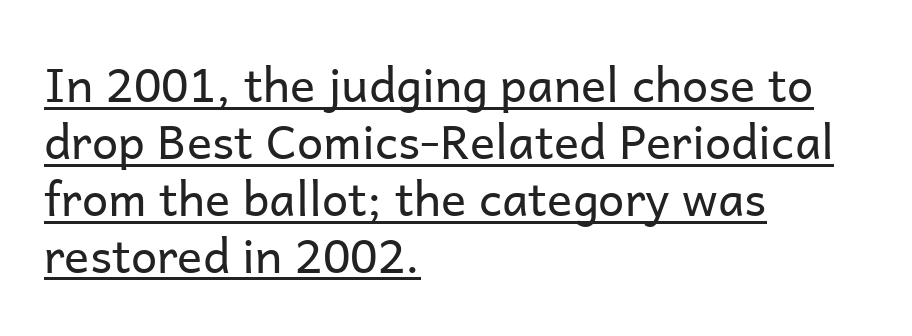
Q: Is the text bold? A: No.
Q: Is the text italic (slanted)? A: No, it is upright.
Q: Is the typeface a serif or a sans-serif typeface? A: Sans-serif.
Q: Is the text underlined? A: Yes.
Q: How is the paragraph aligned? A: Left-aligned.
Q: Is the spacing between letters normal or unusually wide? A: Normal.
Q: Width (condensed, normal, or wide)? A: Normal.
Q: Stroke contrast? A: Low.
Q: x-height? A: Medium.
Q: Monospaced? A: No.
